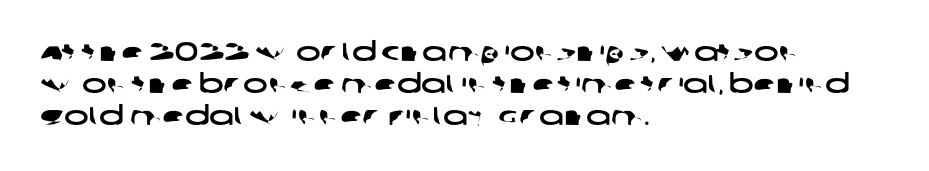
Q: Is the text underlined? A: No.
Q: How is the paragraph aligned? A: Left-aligned.
Q: Is the spacing between letters normal or unusually wide? A: Normal.
